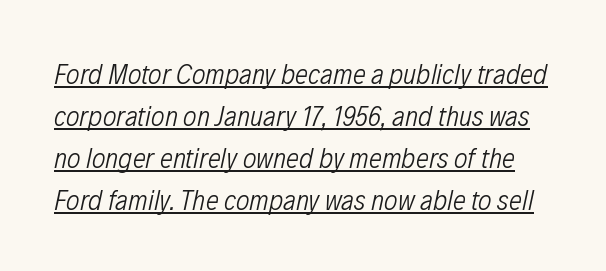
Q: Is the text bold? A: No.
Q: Is the text italic (slanted)? A: Yes, it leans right by about 12 degrees.
Q: Is the text underlined? A: Yes.
Q: Is the spacing between letters normal or unusually wide? A: Normal.
Q: Is the spacing between lines tight, normal or loose? A: Normal.
Q: Width (condensed, normal, or wide)? A: Condensed.
Q: Stroke contrast? A: Low.
Q: x-height? A: Medium.
Q: Monospaced? A: No.
